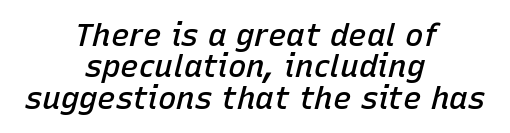
Compared with ordinary roman type, these characters are visibly tilted. I'd describe the lettering as semibold — firm but not a full bold. Compared with a flush-left layout, this one balances lines on the center instead. The area under the type is left untouched. A typesetter would call this zero additional tracking.
